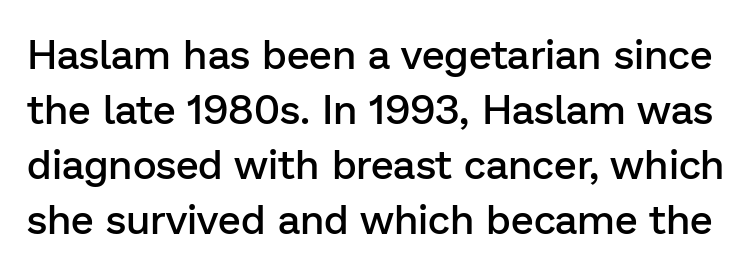
The image shows 41 px semibold sans-serif type, upright; set normal line spacing (1.34x), normal letter spacing, not underlined; low stroke contrast and a medium x-height.
